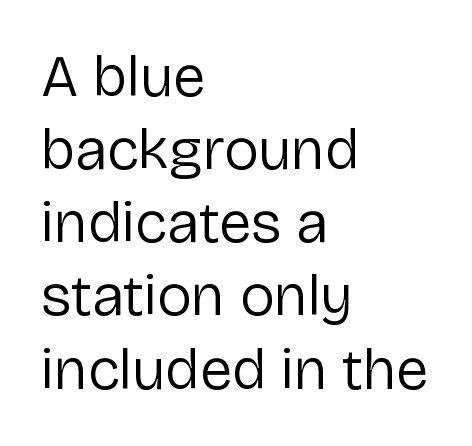
Q: Is the text bold? A: No.
Q: Is the text italic (slanted)? A: No, it is upright.
Q: Is the typeface a serif or a sans-serif typeface? A: Sans-serif.
Q: Is the text underlined? A: No.
Q: How is the paragraph aligned? A: Left-aligned.
Q: Is the spacing between letters normal or unusually wide? A: Normal.
Q: Width (condensed, normal, or wide)? A: Normal.
Q: Stroke contrast? A: Low.
Q: x-height? A: Medium.
Q: Monospaced? A: No.
